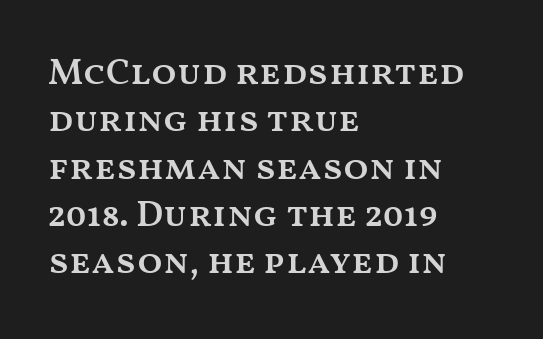
Q: Is the text bold? A: Semi-bold.
Q: Is the text italic (slanted)? A: No, it is upright.
Q: Is the text underlined? A: No.
Q: How is the paragraph aligned? A: Left-aligned.
Q: Is the spacing between letters normal or unusually wide? A: Normal.
Q: Is the spacing between lines tight, normal or loose? A: Normal.
Q: Width (condensed, normal, or wide)? A: Wide.
Q: Stroke contrast? A: Medium.
Q: x-height? A: Medium.
Q: Monospaced? A: No.
